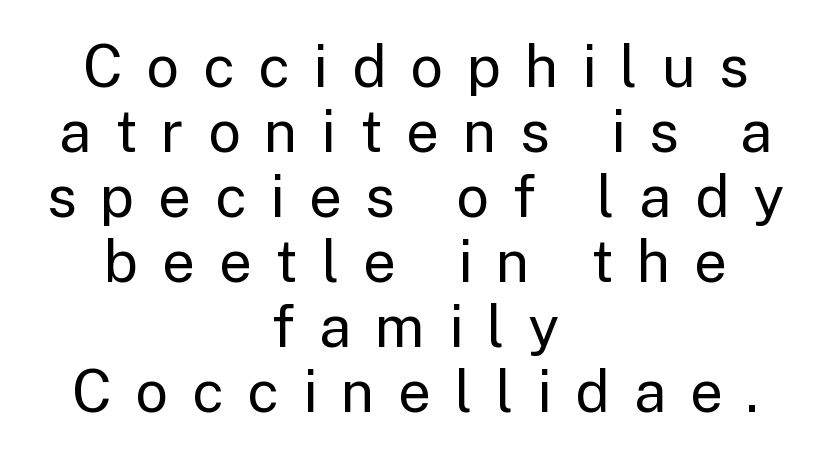
Does the leading feel generous? Not at all — it's pinched. Where is the straight margin? There isn't one; the lines are centered. A clean baseline with only descenders dipping below it. Varying glyph widths throughout — classic text-font behaviour.
